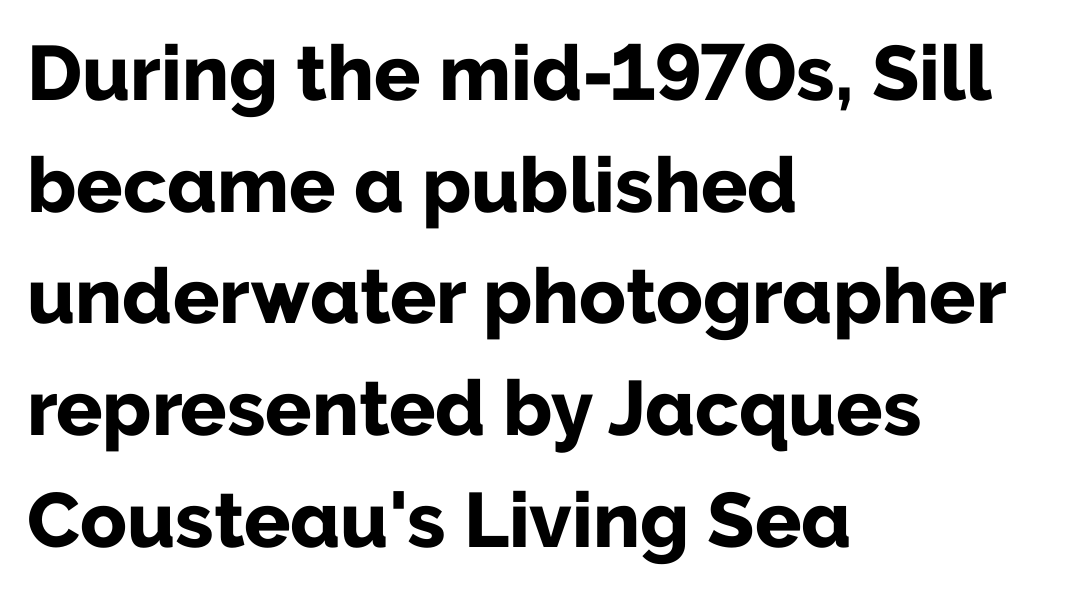
{"serif": "no", "italic": "no", "bold": "yes", "weight": "bold", "width": "normal", "stroke_contrast": "low", "x_height": "medium", "monospaced": "no", "underline": "no", "align": "left", "line_spacing": "normal", "line_spacing_ratio": 1.45, "letter_spacing": "normal", "letter_spacing_em": 0.0, "glyph_px": 77}
